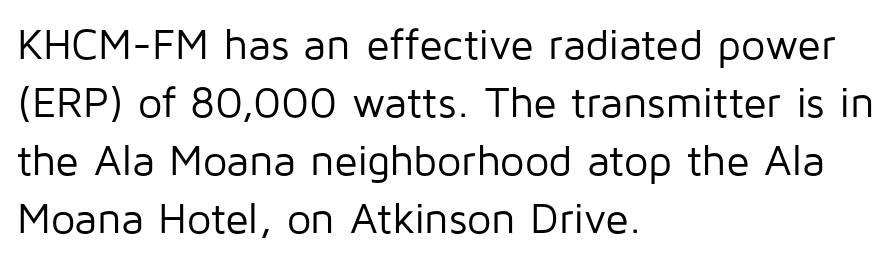
The image shows 43 px regular-weight sans-serif type, upright; set left-aligned, normal line spacing (1.35x), normal letter spacing, not underlined; low stroke contrast and a medium x-height.
